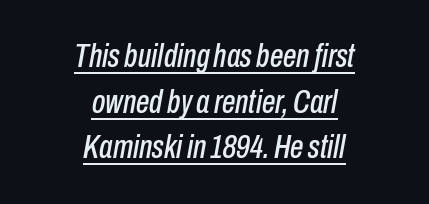
The image shows 34 px condensed type, italic (leaning right); set centered, normal line spacing (1.34x), normal letter spacing, underlined; low stroke contrast and a medium x-height.
